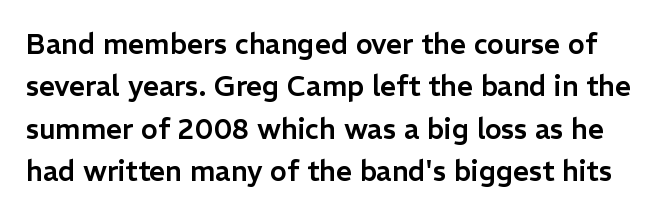
Q: Is the text italic (slanted)? A: No, it is upright.
Q: Is the typeface a serif or a sans-serif typeface? A: Sans-serif.
Q: Is the text underlined? A: No.
Q: Is the spacing between letters normal or unusually wide? A: Normal.
Q: Is the spacing between lines tight, normal or loose? A: Normal.
Q: Width (condensed, normal, or wide)? A: Normal.
Q: Stroke contrast? A: Low.
Q: x-height? A: Medium.
Q: Monospaced? A: No.
